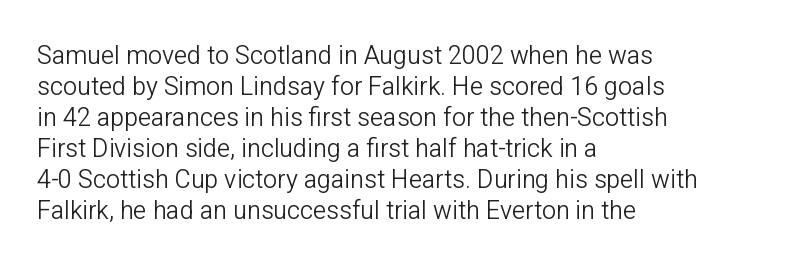
Q: Is the text bold? A: No.
Q: Is the text italic (slanted)? A: No, it is upright.
Q: Is the text underlined? A: No.
Q: How is the paragraph aligned? A: Left-aligned.
Q: Is the spacing between letters normal or unusually wide? A: Normal.
